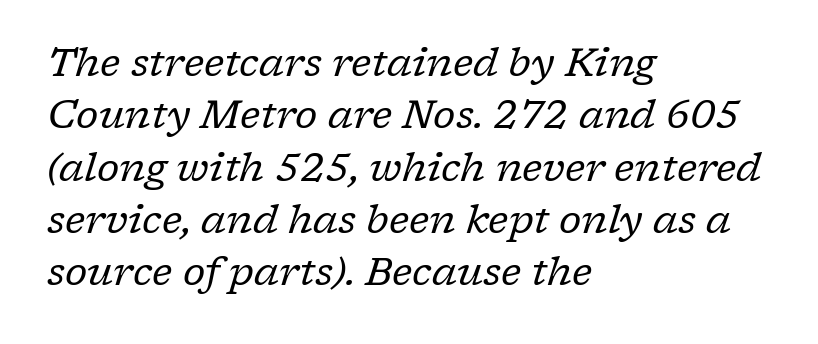
The image shows 39 px regular-weight serif type, italic (leaning right); set left-aligned, normal line spacing (1.34x), normal letter spacing, not underlined; low stroke contrast and a medium x-height.
